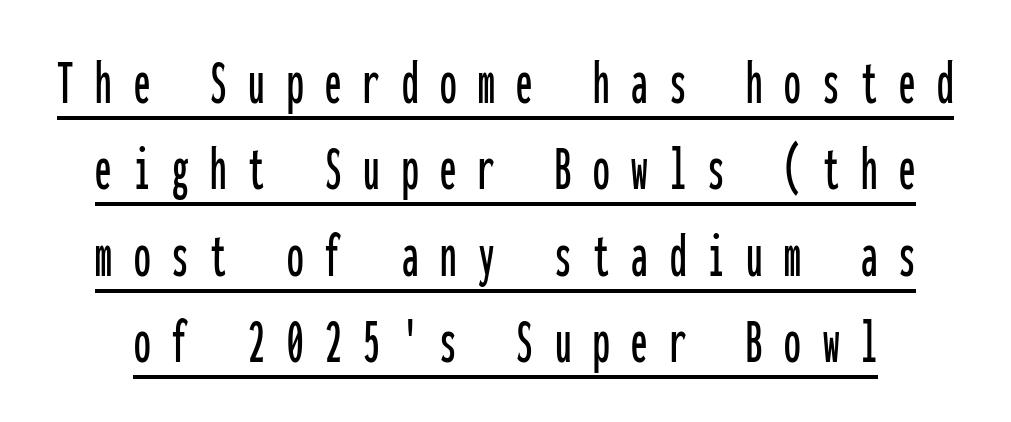
Each letter, wide or thin by design, is forced into the same width here. These characters rest on top of a visible drawn line. Tracking value appears strongly positive — letters spread wide. Serifs: no, the terminals of the letterforms are clean. Rendered with straight, roman letterforms.
